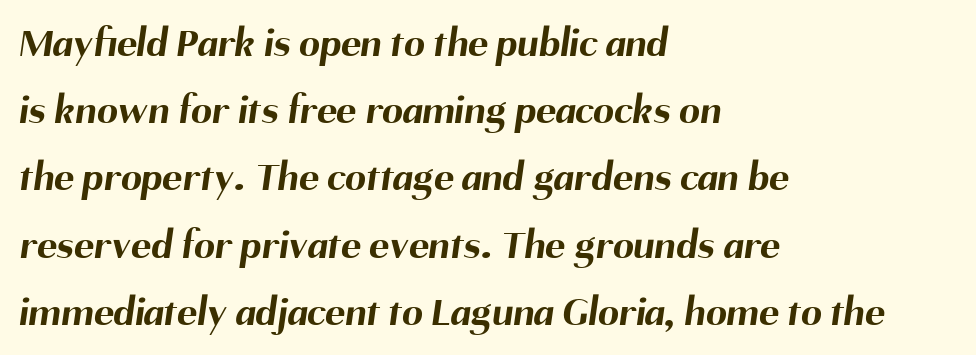
{"serif": "no", "bold": "yes", "weight": "bold", "width": "normal", "stroke_contrast": "medium", "x_height": "medium", "monospaced": "no", "underline": "no", "align": "left", "line_spacing": "normal", "line_spacing_ratio": 1.6, "letter_spacing": "normal", "letter_spacing_em": 0.0, "glyph_px": 42}
